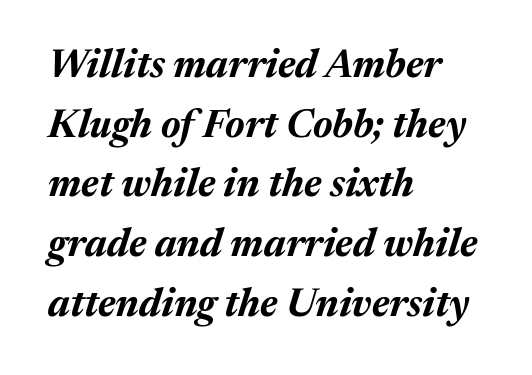
{"italic": "yes", "lean": "right", "slant_degrees": 17, "bold": "yes", "weight": "bold", "width": "normal", "stroke_contrast": "medium", "x_height": "medium", "monospaced": "no", "underline": "no", "align": "left", "line_spacing": "normal", "line_spacing_ratio": 1.53, "letter_spacing": "normal", "letter_spacing_em": 0.0, "glyph_px": 39}
